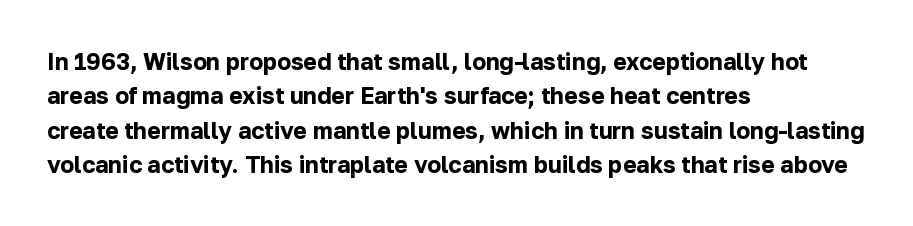
The space directly below the letters is spotless. Interline gaps are of average width in this sample. Ascenders rise straight up at ninety degrees. The rendering anchors every line to the left-hand side. The horizontal fit of the characters is conventional and even. The sample has been set heavy, in full bold.
